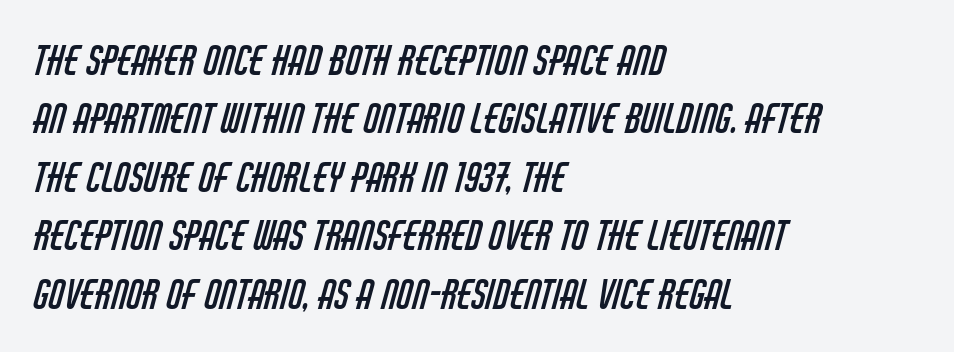
The image shows 40 px regular-weight, condensed sans-serif type; set left-aligned, normal line spacing (1.46x), normal letter spacing, not underlined; low stroke contrast and a large x-height.
